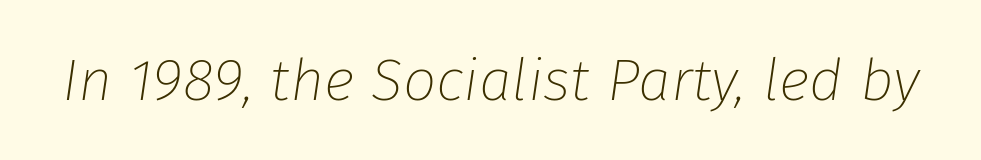
Q: Is the text bold? A: No.
Q: Is the text italic (slanted)? A: Yes, it leans right by about 8 degrees.
Q: Is the text underlined? A: No.
Q: Is the spacing between letters normal or unusually wide? A: Normal.
Q: Width (condensed, normal, or wide)? A: Normal.
Q: Stroke contrast? A: Low.
Q: x-height? A: Medium.
Q: Monospaced? A: No.
